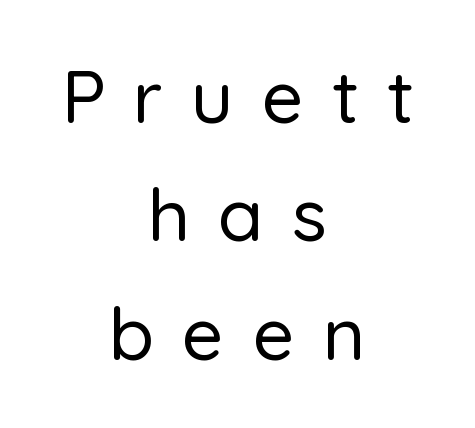
The rendering uses a moderate line-height, typical for paragraphs. I'd call this a sans setting — the letters go barefoot. The face used here is rendered with a markedly widened letterfit. No word sits above an underline.
